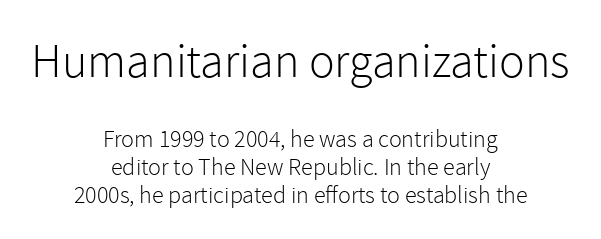
Q: Is the text bold? A: No.
Q: Is the text italic (slanted)? A: No, it is upright.
Q: Is the typeface a serif or a sans-serif typeface? A: Sans-serif.
Q: Is the text underlined? A: No.
Q: How is the paragraph aligned? A: Centered.
Q: Is the spacing between letters normal or unusually wide? A: Normal.
Q: Which block of text is set in a larger size, the first (top) or the second (bottom)? A: The first (top) one.
Q: Width (condensed, normal, or wide)? A: Normal.
Q: x-height? A: Medium.
Q: Monospaced? A: No.
